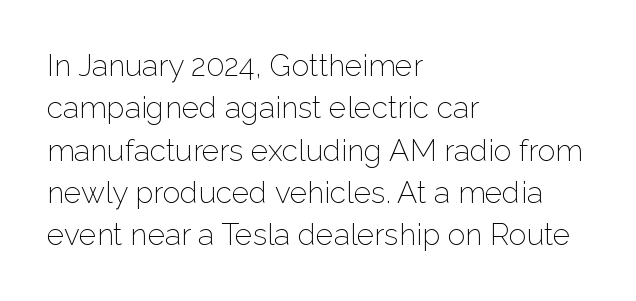
{"serif": "no", "italic": "no", "bold": "no", "weight": "light", "width": "normal", "stroke_contrast": "low", "x_height": "medium", "monospaced": "no", "underline": "no", "align": "left", "line_spacing": "normal", "line_spacing_ratio": 1.41, "letter_spacing": "normal", "letter_spacing_em": 0.0, "glyph_px": 30}
